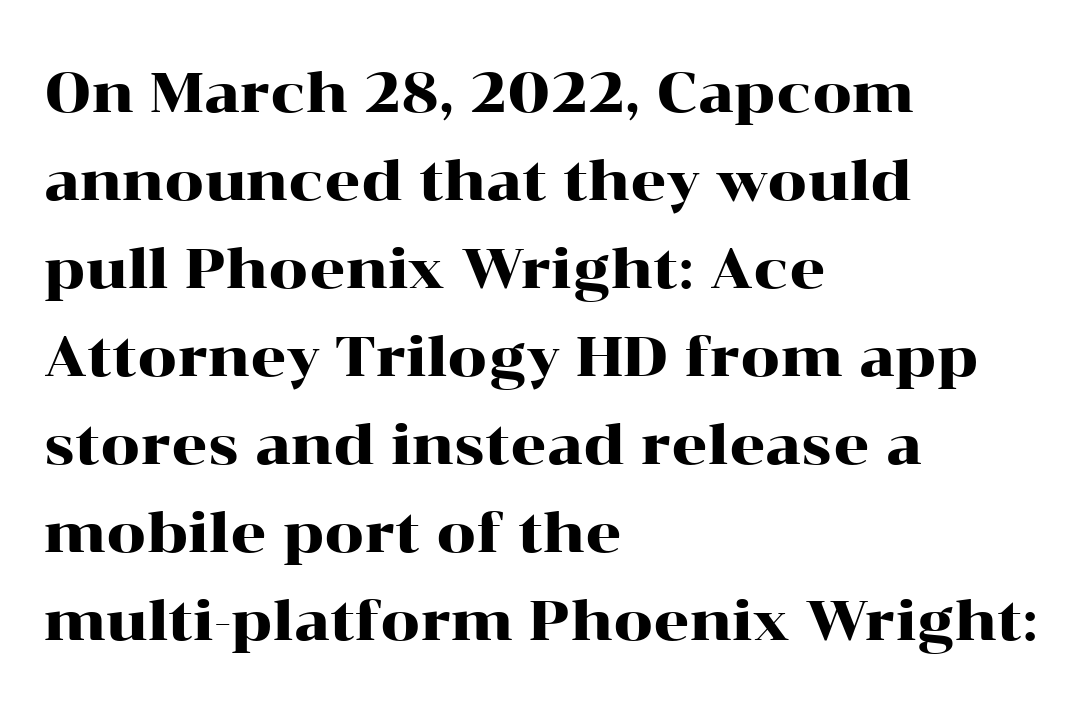
The image shows 56 px wide serif type, upright; set left-aligned, normal line spacing (1.57x), normal letter spacing, not underlined; high stroke contrast and a medium x-height.
